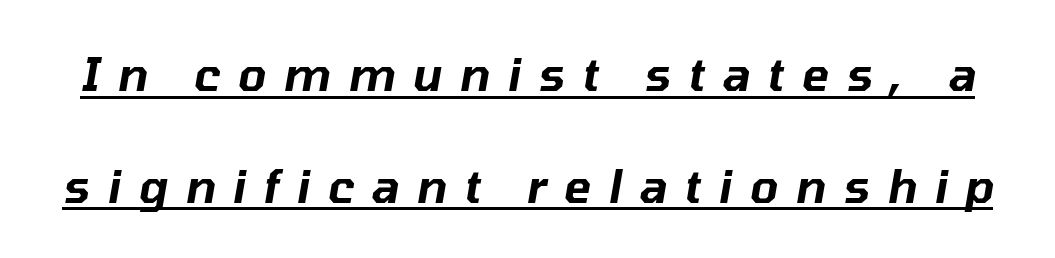
Q: Is the text italic (slanted)? A: Yes, it leans right by about 10 degrees.
Q: Is the text underlined? A: Yes.
Q: Is the spacing between letters normal or unusually wide? A: Unusually wide.
Q: Is the spacing between lines tight, normal or loose? A: Loose.
Q: Width (condensed, normal, or wide)? A: Normal.
Q: Stroke contrast? A: Low.
Q: x-height? A: Medium.
Q: Monospaced? A: No.
